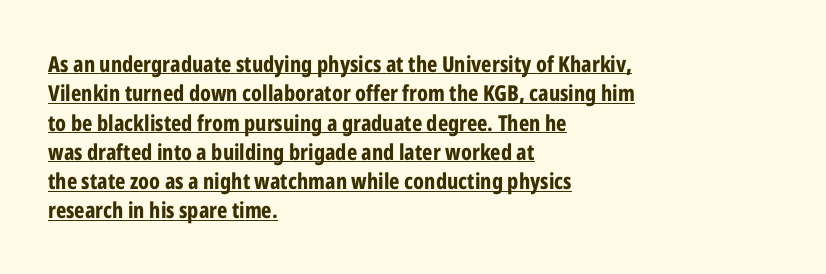
Q: Is the text bold? A: Yes.
Q: Is the text italic (slanted)? A: No, it is upright.
Q: Is the text underlined? A: Yes.
Q: How is the paragraph aligned? A: Left-aligned.
Q: Is the spacing between letters normal or unusually wide? A: Normal.
Q: Is the spacing between lines tight, normal or loose? A: Normal.
